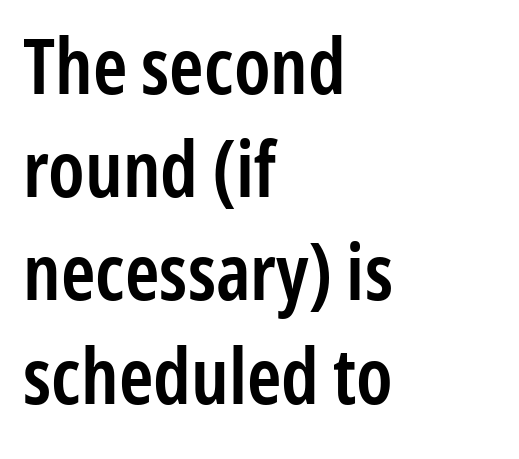
{"serif": "no", "italic": "no", "bold": "semi", "weight": "semibold", "width": "condensed", "stroke_contrast": "low", "x_height": "medium", "monospaced": "no", "underline": "no", "align": "left", "line_spacing": "normal", "line_spacing_ratio": 1.34, "letter_spacing": "normal", "letter_spacing_em": 0.0, "glyph_px": 77}
